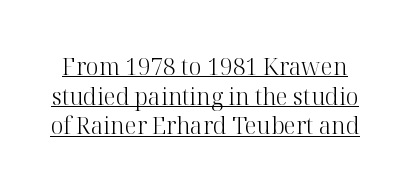
Emphasis is given by a line drawn under the lettering. Posture: straight, roman, zero tilt. The letterforms sit at book weight or below. Look at the tracking — it's just the regular setting, nothing added.
